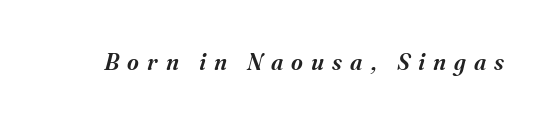
{"italic": "yes", "lean": "right", "slant_degrees": 16, "bold": "semi", "underline": "no", "letter_spacing": "wide", "letter_spacing_em": 0.35, "glyph_px": 23}
